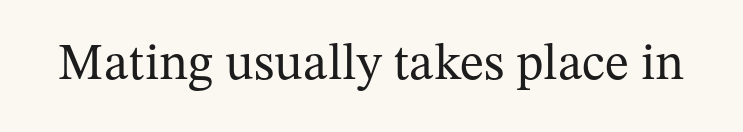
{"serif": "yes", "italic": "no", "bold": "no", "weight": "regular", "width": "normal", "stroke_contrast": "medium", "x_height": "medium", "monospaced": "no", "underline": "no", "letter_spacing": "normal", "letter_spacing_em": 0.0, "glyph_px": 51}
